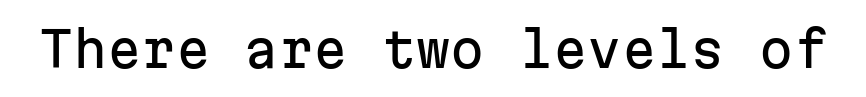
The words here are not underlined. You could call the tracking neutral — neither tight nor loose. Here the designer chose a console-style face with uniform glyph widths. The designer went with a sans here, leaving each stem footless. Every stem runs plumb, perpendicular to the baseline.
